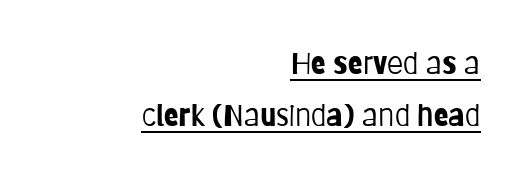
Is the letter spacing exaggerated? No — it looks like the ordinary default. These lines are rendered in a variable-pitch font. Vertical stems look standard width or narrower in stroke. Nothing sits at the stroke ends, so this counts as sans-serif.
